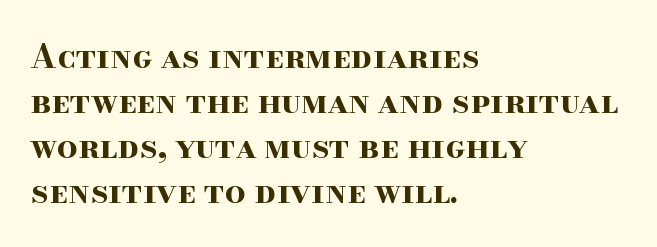
The block of text has a typical density, with ordinary space between rows. You can tell it's not italic because the verticals are truly vertical. Characters follow at the spacing the type designer built in. You'd pick this weight for a headline — it's a proper bold.
